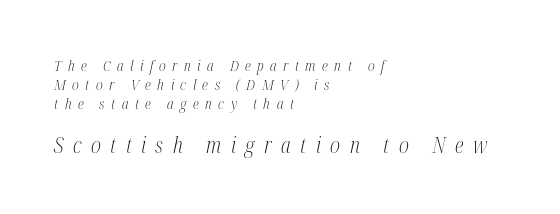
{"italic": "yes", "lean": "right", "slant_degrees": 12, "bold": "no", "underline": "no", "align": "left", "line_spacing": "normal", "line_spacing_ratio": 1.27, "letter_spacing": "wide", "letter_spacing_em": 0.43, "larger_block": "second", "size_ratio": 1.47, "glyph_px": 22}
